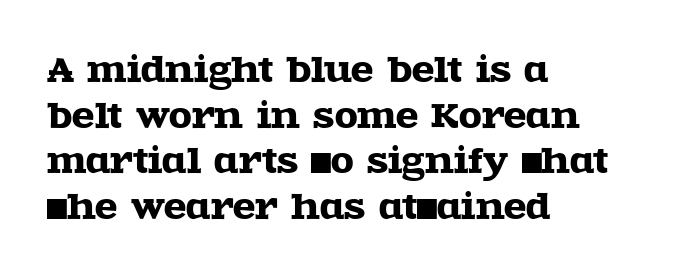
{"serif": "yes", "italic": "no", "width": "wide", "x_height": "large", "monospaced": "no", "underline": "no", "align": "left", "line_spacing": "normal", "line_spacing_ratio": 1.38, "letter_spacing": "normal", "letter_spacing_em": 0.0, "glyph_px": 33}
